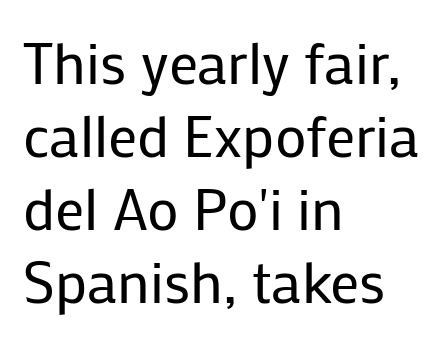
Weight: in the light-to-regular range. Check where the strokes stop: nothing finishes them off — pure sans. Only glyphs here, with clear space below each row. Evenly set lines give the paragraph a standard silhouette.
